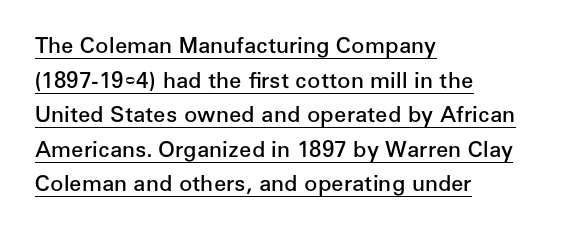
{"italic": "no", "bold": "semi", "underline": "yes", "align": "left", "line_spacing": "normal", "line_spacing_ratio": 1.57, "letter_spacing": "normal", "letter_spacing_em": 0.0, "glyph_px": 22}
